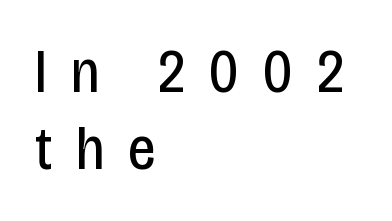
The image shows 61 px regular-weight, condensed sans-serif type, upright; set left-aligned, normal line spacing (1.26x), unusually wide letter spacing (+0.39 em), not underlined; low stroke contrast and a large x-height.
